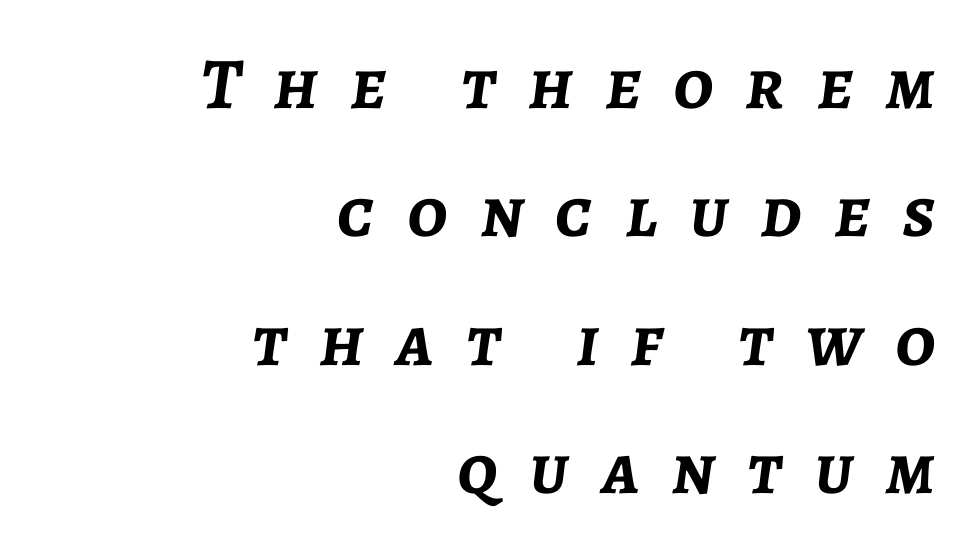
The space directly below the letters is spotless. Does the weight exceed regular? Yes, all the way to bold. Is the type slanted? Yes — the strokes lean at a clear angle. The horizontal fit of the characters is loose and conspicuously gappy. You could not count columns in this text — the font is proportionally spaced.
